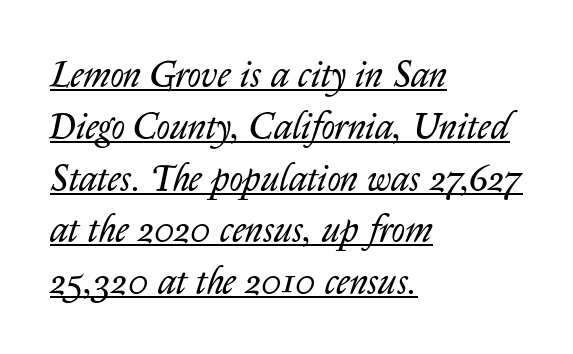
The image shows 37 px regular-weight type, italic (leaning right); set left-aligned, normal line spacing (1.4x), normal letter spacing, underlined; low stroke contrast and a medium x-height.
